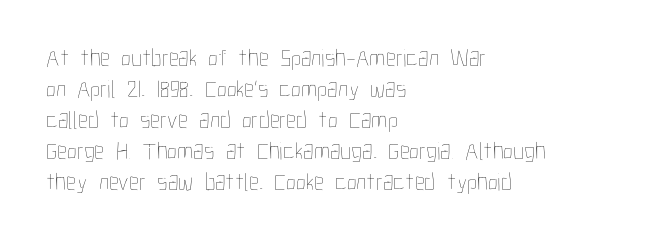
Q: Is the text bold? A: No.
Q: Is the text italic (slanted)? A: No, it is upright.
Q: Is the text underlined? A: No.
Q: How is the paragraph aligned? A: Left-aligned.
Q: Is the spacing between letters normal or unusually wide? A: Normal.
